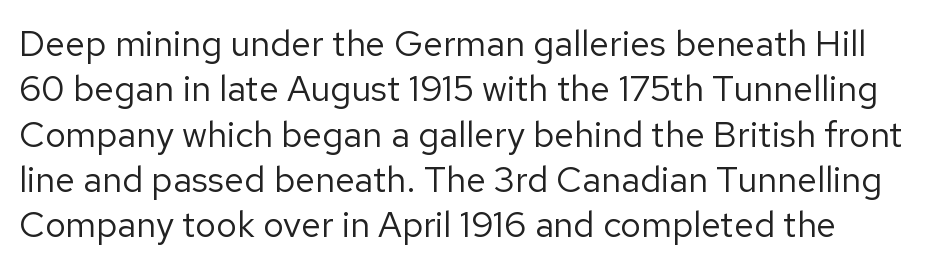
Q: Is the text bold? A: No.
Q: Is the text italic (slanted)? A: No, it is upright.
Q: Is the typeface a serif or a sans-serif typeface? A: Sans-serif.
Q: Is the text underlined? A: No.
Q: Is the spacing between letters normal or unusually wide? A: Normal.
Q: Is the spacing between lines tight, normal or loose? A: Normal.
Q: Width (condensed, normal, or wide)? A: Normal.
Q: Stroke contrast? A: Low.
Q: x-height? A: Medium.
Q: Monospaced? A: No.
